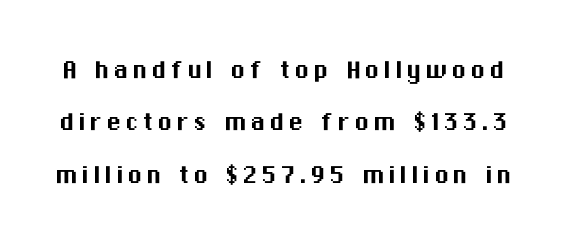
Q: Is the text italic (slanted)? A: No, it is upright.
Q: Is the typeface a serif or a sans-serif typeface? A: Sans-serif.
Q: Is the text underlined? A: No.
Q: Width (condensed, normal, or wide)? A: Normal.
Q: Stroke contrast? A: Medium.
Q: x-height? A: Medium.
Q: Monospaced? A: No.
